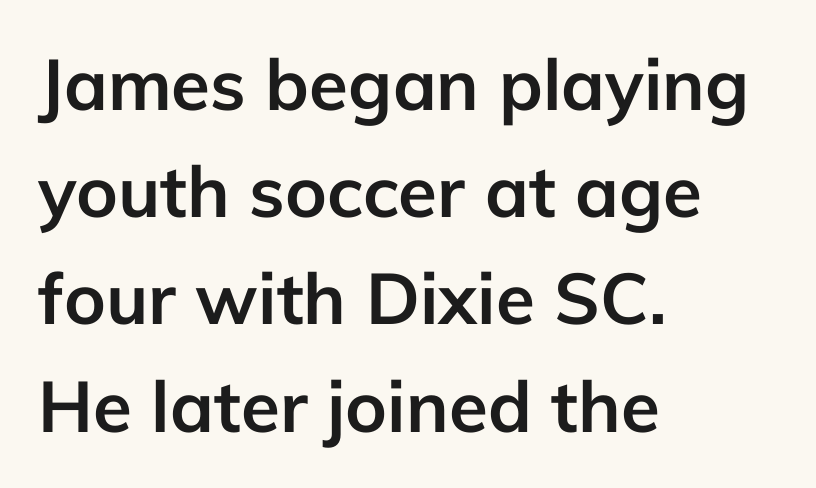
Q: Is the text bold? A: Yes.
Q: Is the text italic (slanted)? A: No, it is upright.
Q: Is the typeface a serif or a sans-serif typeface? A: Sans-serif.
Q: Is the text underlined? A: No.
Q: How is the paragraph aligned? A: Left-aligned.
Q: Is the spacing between letters normal or unusually wide? A: Normal.
Q: Is the spacing between lines tight, normal or loose? A: Normal.
Q: Width (condensed, normal, or wide)? A: Normal.
Q: Stroke contrast? A: Low.
Q: x-height? A: Medium.
Q: Monospaced? A: No.
